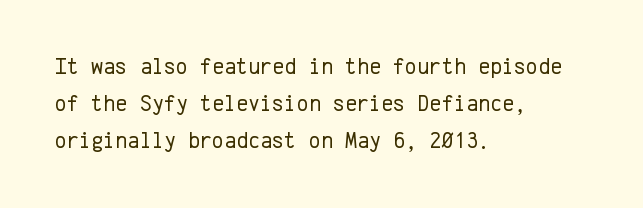
Q: Is the text bold? A: No.
Q: Is the text italic (slanted)? A: No, it is upright.
Q: Is the text underlined? A: No.
Q: How is the paragraph aligned? A: Left-aligned.
Q: Is the spacing between letters normal or unusually wide? A: Normal.
Q: Is the spacing between lines tight, normal or loose? A: Normal.
